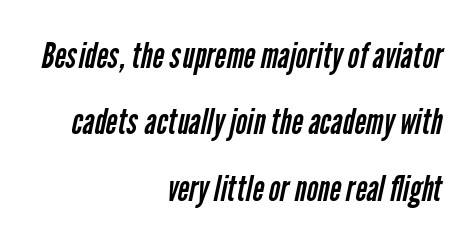
{"serif": "no", "bold": "no", "weight": "regular", "width": "condensed", "stroke_contrast": "low", "x_height": "medium", "monospaced": "no", "underline": "no", "align": "right", "line_spacing": "loose", "line_spacing_ratio": 1.9, "letter_spacing": "normal", "letter_spacing_em": 0.0, "glyph_px": 35}
